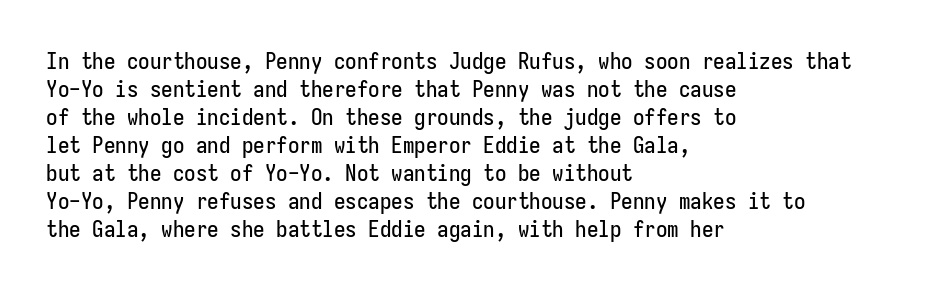
Q: Is the text italic (slanted)? A: No, it is upright.
Q: Is the text underlined? A: No.
Q: How is the paragraph aligned? A: Left-aligned.
Q: Is the spacing between letters normal or unusually wide? A: Normal.
